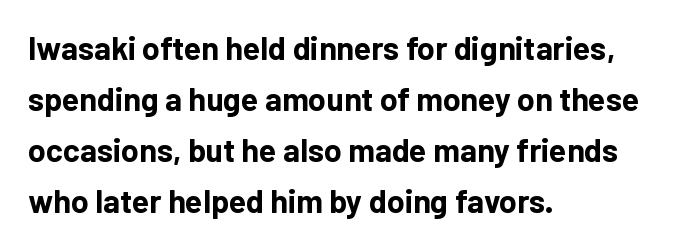
Q: Is the text bold? A: Yes.
Q: Is the text italic (slanted)? A: No, it is upright.
Q: Is the typeface a serif or a sans-serif typeface? A: Sans-serif.
Q: Is the text underlined? A: No.
Q: How is the paragraph aligned? A: Left-aligned.
Q: Is the spacing between letters normal or unusually wide? A: Normal.
Q: Is the spacing between lines tight, normal or loose? A: Normal.
Q: Width (condensed, normal, or wide)? A: Normal.
Q: Stroke contrast? A: Low.
Q: x-height? A: Medium.
Q: Monospaced? A: No.
